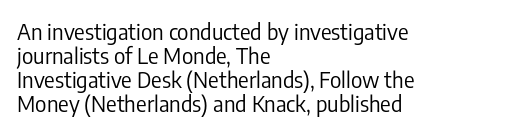
{"italic": "no", "bold": "no", "underline": "no", "align": "left", "line_spacing": "tight", "line_spacing_ratio": 1.09, "letter_spacing": "normal", "letter_spacing_em": 0.0, "glyph_px": 22}
